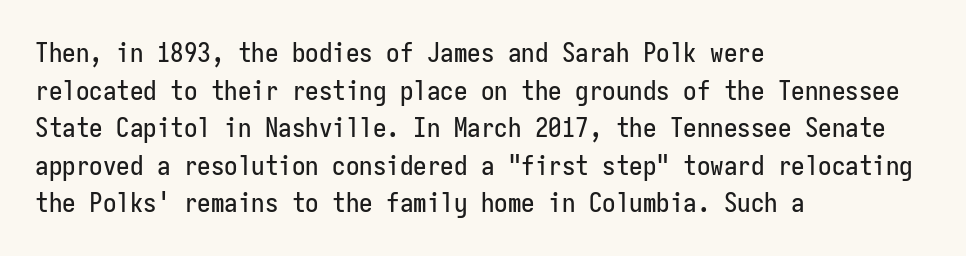
{"italic": "no", "underline": "no", "align": "left", "line_spacing": "normal", "line_spacing_ratio": 1.39, "letter_spacing": "normal", "letter_spacing_em": 0.0, "glyph_px": 27}
